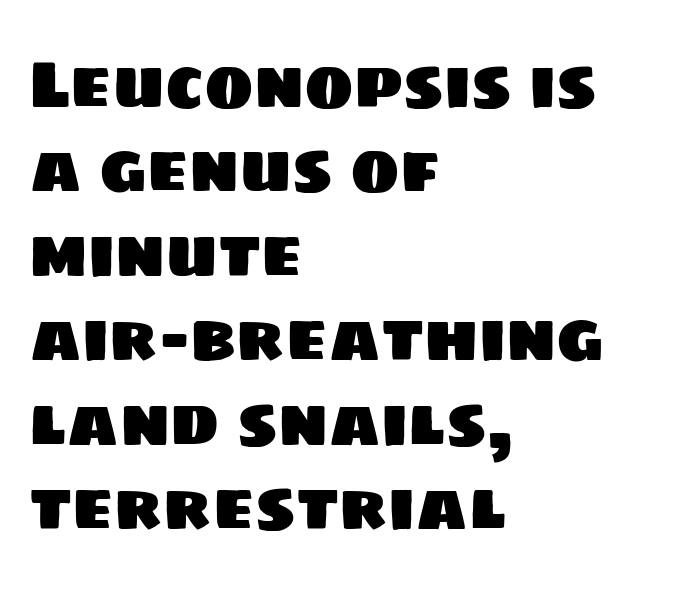
The image shows 66 px sans-serif type; set left-aligned, normal line spacing (1.28x), normal letter spacing, not underlined; low stroke contrast and a large x-height.
